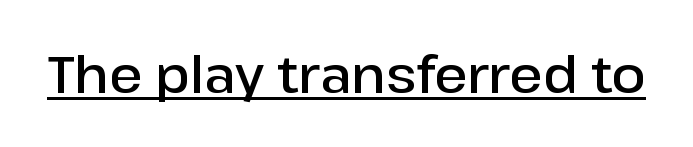
{"serif": "no", "italic": "no", "bold": "semi", "weight": "semibold", "width": "normal", "stroke_contrast": "low", "x_height": "medium", "monospaced": "no", "underline": "yes", "letter_spacing": "normal", "letter_spacing_em": 0.0, "glyph_px": 50}
